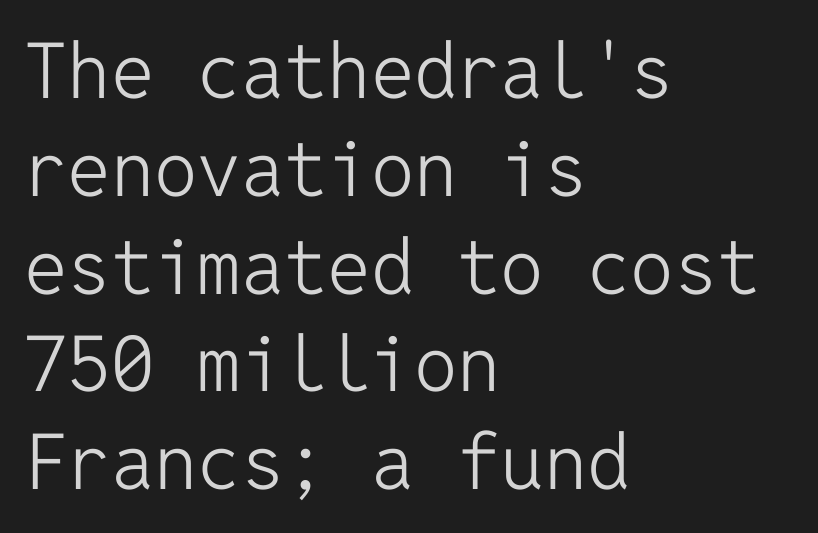
The image shows 77 px light sans-serif type, upright, monospaced; set left-aligned, normal line spacing (1.27x), normal letter spacing, not underlined; low stroke contrast and a medium x-height.
